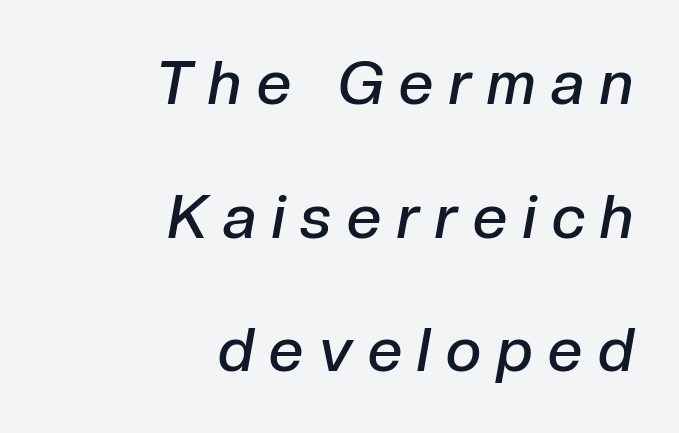
The image shows 61 px semibold type, italic (leaning right); set right-aligned, loose line spacing (2.19x), unusually wide letter spacing (+0.26 em), not underlined; low stroke contrast and a medium x-height.
